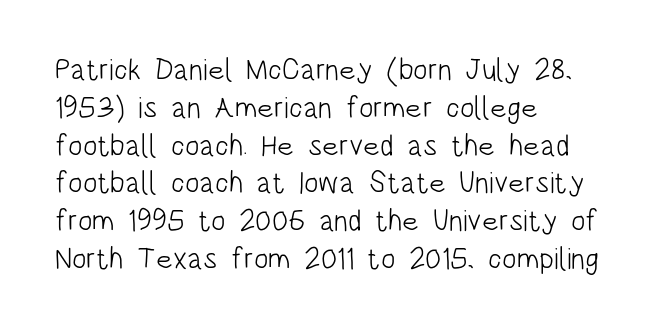
{"serif": "no", "italic": "no", "bold": "no", "weight": "light", "width": "condensed", "stroke_contrast": "low", "x_height": "large", "monospaced": "no", "underline": "no", "align": "left", "line_spacing": "normal", "line_spacing_ratio": 1.26, "letter_spacing": "normal", "letter_spacing_em": 0.0, "glyph_px": 30}
